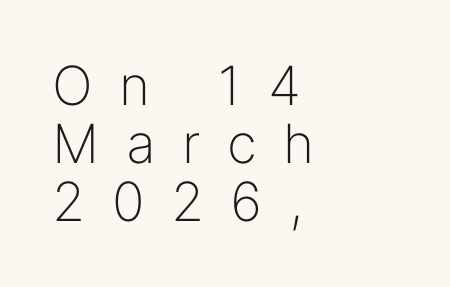
Q: Is the text bold? A: No.
Q: Is the text italic (slanted)? A: No, it is upright.
Q: Is the typeface a serif or a sans-serif typeface? A: Sans-serif.
Q: Is the text underlined? A: No.
Q: How is the paragraph aligned? A: Left-aligned.
Q: Is the spacing between letters normal or unusually wide? A: Unusually wide.
Q: Is the spacing between lines tight, normal or loose? A: Tight.
Q: Width (condensed, normal, or wide)? A: Normal.
Q: Stroke contrast? A: Low.
Q: x-height? A: Medium.
Q: Monospaced? A: No.
